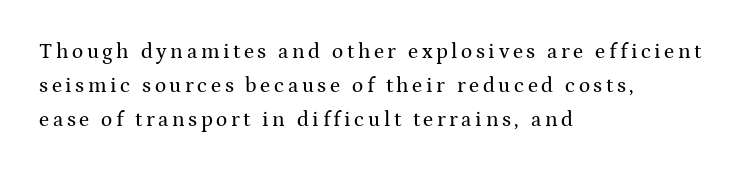
Quick note: underline off. Ordinary non-slanted type is in use. Typeset ragged right — the left edge is the straight one. This block has exactly the height ordinary leading produces.
